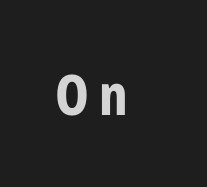
{"serif": "no", "italic": "no", "bold": "yes", "weight": "bold", "width": "condensed", "stroke_contrast": "low", "x_height": "medium", "monospaced": "no", "underline": "no", "glyph_px": 56}
